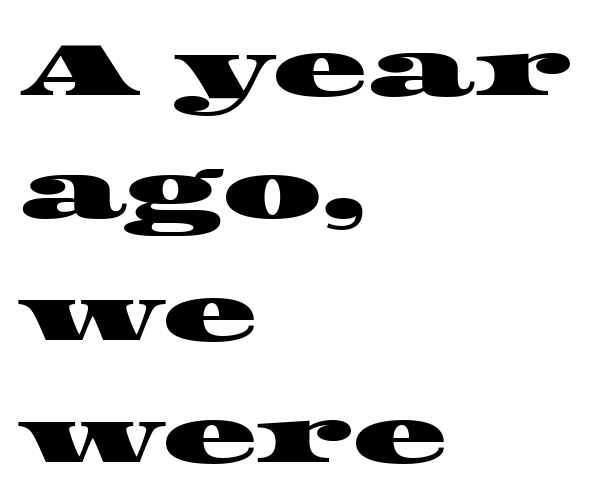
{"serif": "yes", "width": "wide", "stroke_contrast": "high", "x_height": "large", "monospaced": "no", "underline": "no", "align": "left", "line_spacing": "normal", "line_spacing_ratio": 1.55, "letter_spacing": "normal", "letter_spacing_em": 0.0, "glyph_px": 79}
